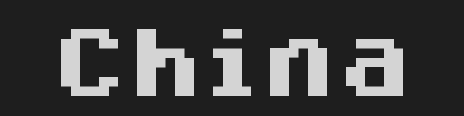
Q: Is the text bold? A: Yes.
Q: Is the text italic (slanted)? A: No, it is upright.
Q: Is the typeface a serif or a sans-serif typeface? A: Sans-serif.
Q: Is the text underlined? A: No.
Q: Is the spacing between letters normal or unusually wide? A: Normal.
Q: Width (condensed, normal, or wide)? A: Normal.
Q: Stroke contrast? A: Medium.
Q: x-height? A: Large.
Q: Monospaced? A: No.
